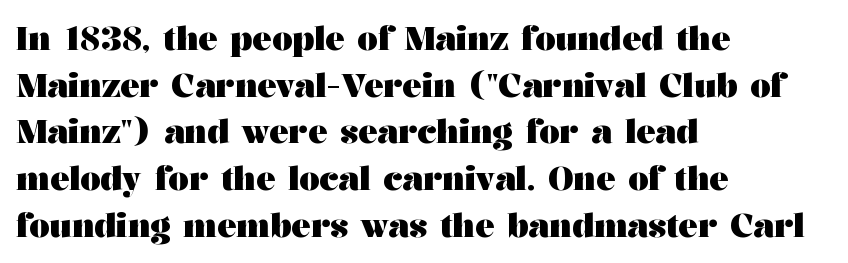
The image shows 32 px heavy, wide serif type, upright; set left-aligned, normal line spacing (1.46x), normal letter spacing, not underlined; medium stroke contrast and a medium x-height.
